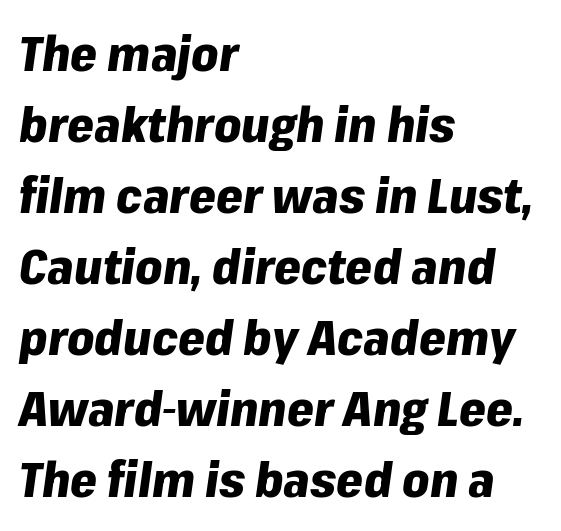
The image shows 48 px heavy type, italic (leaning right); set left-aligned, normal line spacing (1.48x), normal letter spacing, not underlined; low stroke contrast and a medium x-height.
